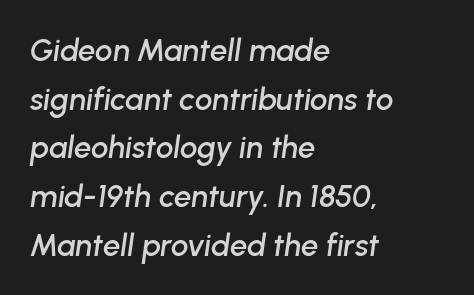
Spacing between characters is what you'd get straight out of the box. The lines are quadded left. The axis of the letterforms is tilted away from vertical. Spacing verdict: proportional, widths tailored to each character.
